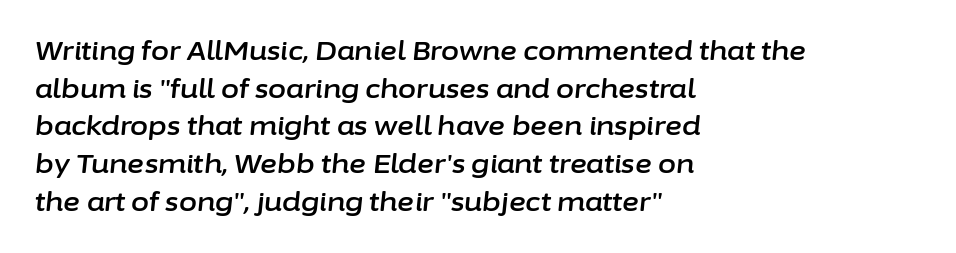
Successive baselines arrive at the customary interval. Short note: letters normally spaced. The text block is weighted toward the left margin, trailing off unevenly rightward. Notice how the stems are inclined rather than vertical — that's the hallmark of italics. Just letters on the line, the space beneath them empty.
